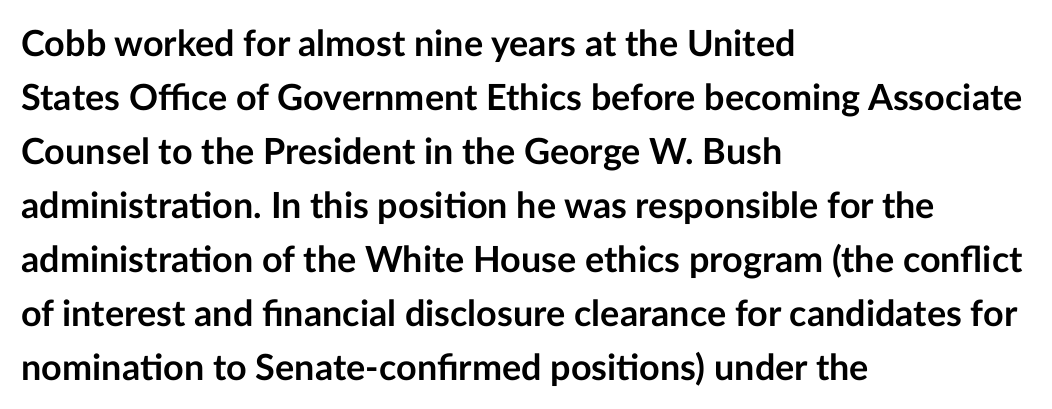
The rendering uses natural spacing where letterforms have individual widths. Heavy, bold letterforms. The string is rendered with underlining switched off. These lines are composed in type without serifs. Layout note: lines flush left.
